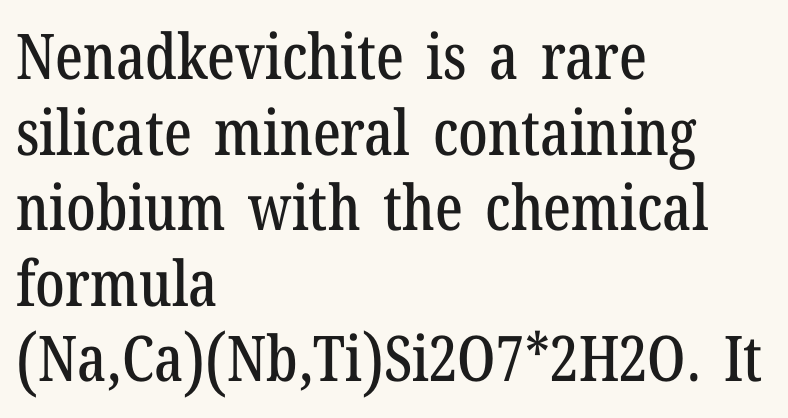
{"serif": "yes", "italic": "no", "width": "condensed", "stroke_contrast": "low", "x_height": "medium", "monospaced": "no", "underline": "no", "align": "left", "line_spacing_ratio": 1.2, "letter_spacing": "normal", "letter_spacing_em": 0.0, "glyph_px": 63}
